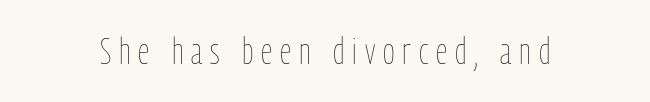
Q: Is the text bold? A: No.
Q: Is the text italic (slanted)? A: No, it is upright.
Q: Is the text underlined? A: No.
Q: Is the spacing between letters normal or unusually wide? A: Unusually wide.
Q: Width (condensed, normal, or wide)? A: Condensed.
Q: Stroke contrast? A: Low.
Q: x-height? A: Medium.
Q: Monospaced? A: No.
